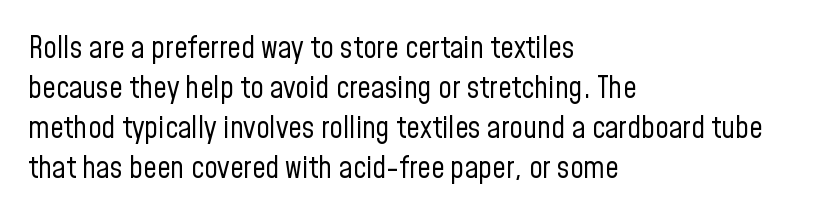
The image shows 30 px regular-weight, condensed sans-serif type, upright; set left-aligned, normal line spacing (1.33x), normal letter spacing, not underlined; low stroke contrast and a medium x-height.
